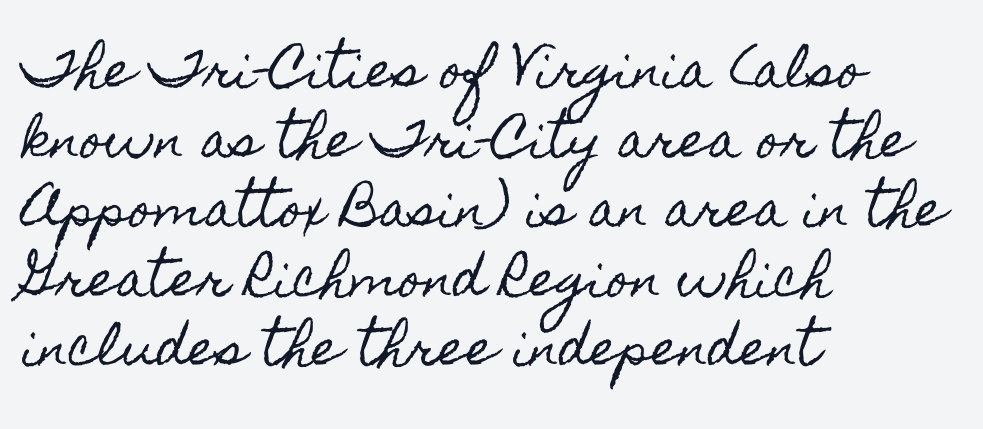
The image shows 48 px condensed type; set left-aligned, normal line spacing (1.45x), normal letter spacing, not underlined; a small x-height.
